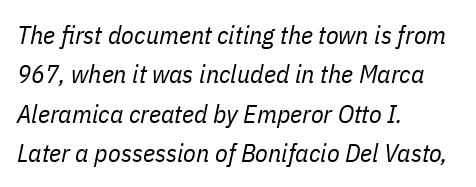
Q: Is the text bold? A: No.
Q: Is the text italic (slanted)? A: Yes, it leans right by about 11 degrees.
Q: Is the text underlined? A: No.
Q: How is the paragraph aligned? A: Left-aligned.
Q: Is the spacing between letters normal or unusually wide? A: Normal.
Q: Is the spacing between lines tight, normal or loose? A: Normal.
